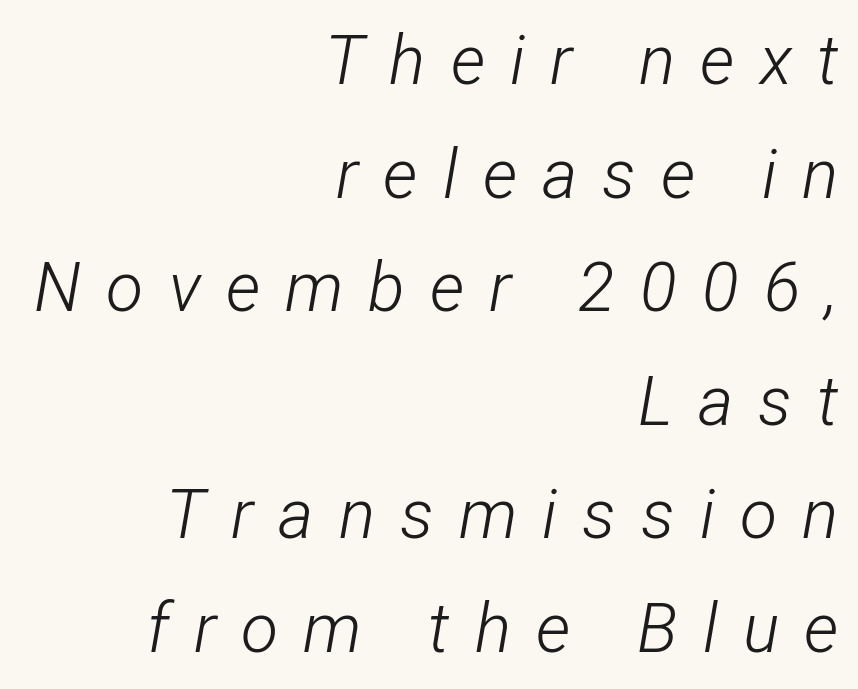
The image shows 68 px light, condensed type, italic (leaning right); set right-aligned, normal line spacing (1.67x), unusually wide letter spacing (+0.37 em), not underlined; low stroke contrast and a medium x-height.
